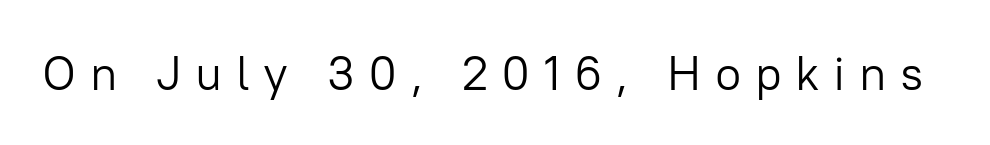
Underlining? Definitely not there. Caption: face not bold, strokes unweighted. Do the characters align in a grid? No, the font is proportional. No italicization has been applied; the sample stays upright. In terms of letterspacing, this is a distinctly airy, spread setting.
